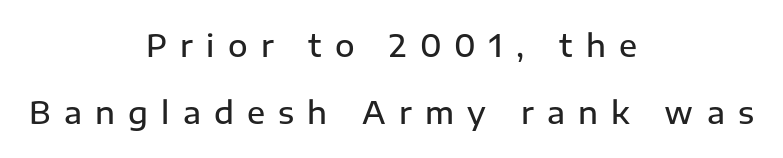
The image shows 30 px semibold sans-serif type, upright; set centered, loose line spacing (2.25x), unusually wide letter spacing (+0.44 em), not underlined; low stroke contrast and a medium x-height.
